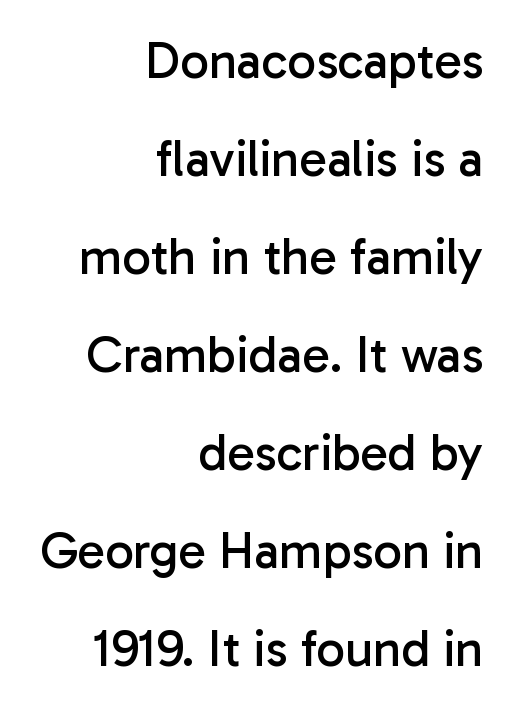
The passage shown is typed in a proportional face where columns would drift. The line-height multiplier appears high, well above default. In terms of posture, this sample is upright. The words here are not underlined. Summary of weight: not heavy and not bold. Short and long lines alike share a common ending point at right.
